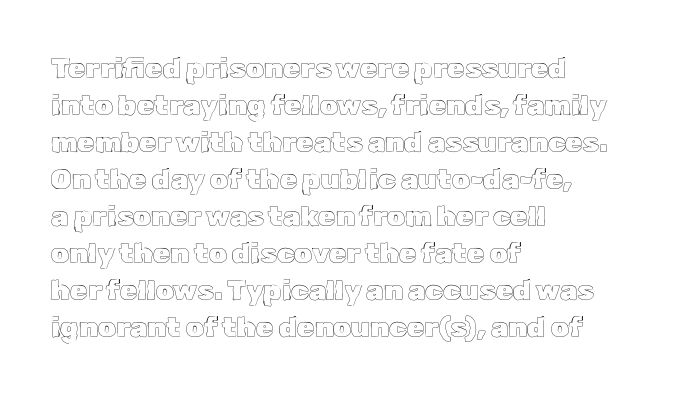
If you drew a line through each stem, it would be perfectly vertical. The designer left line spacing at the default. A typesetter would call this proportional, since set widths differ per character. No word sits above an underline.
